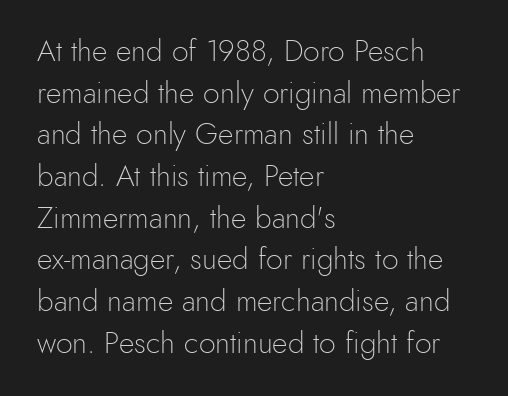
{"serif": "no", "italic": "no", "bold": "no", "weight": "light", "width": "normal", "x_height": "small", "monospaced": "no", "underline": "no", "align": "left", "line_spacing": "normal", "line_spacing_ratio": 1.39, "letter_spacing": "normal", "letter_spacing_em": 0.0, "glyph_px": 30}
